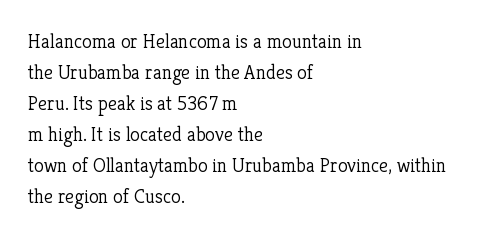
The image shows 20 px text type, upright; set left-aligned, normal line spacing (1.55x), normal letter spacing, not underlined.
